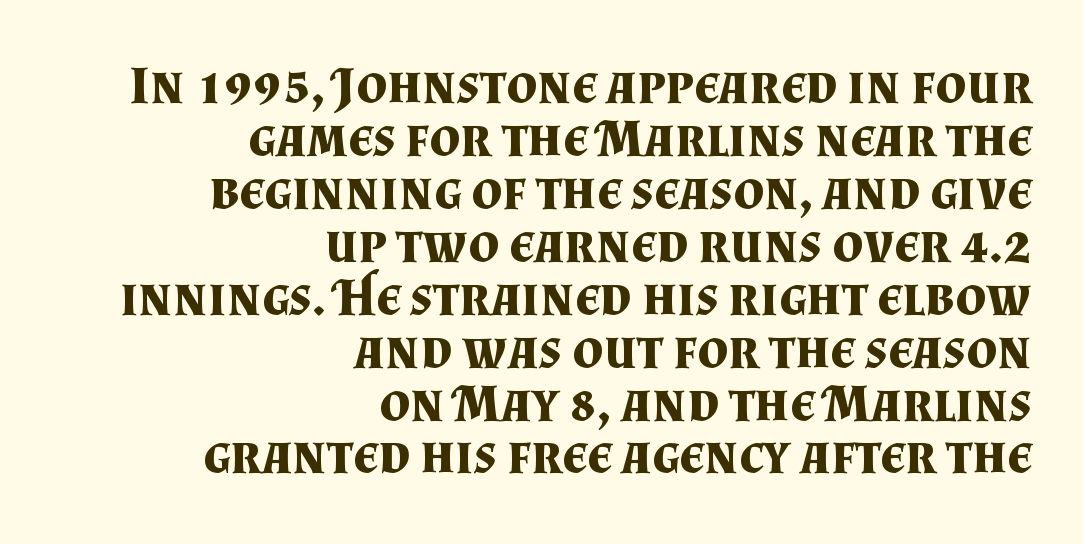
The space beneath each line is pristine and unruled. Note the varied advance widths — an 'i' is clearly narrower than an 'm'. The letters stand upright; this is a roman face. This rendering uses right alignment, leaving the left contour irregular. Honestly, the rows look squashed on top of each other. Bold? Absolutely — the strokes are thick and heavy.
